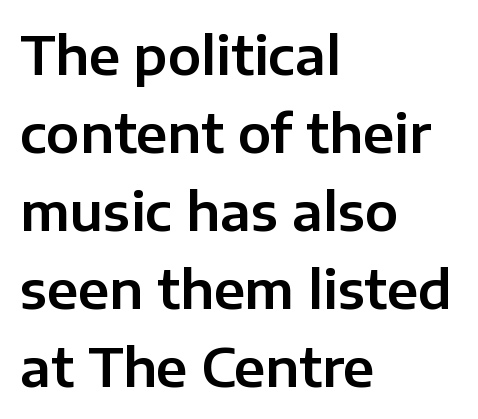
The image shows 53 px sans-serif type, upright; set left-aligned, normal line spacing (1.47x), normal letter spacing, not underlined; low stroke contrast and a medium x-height.
